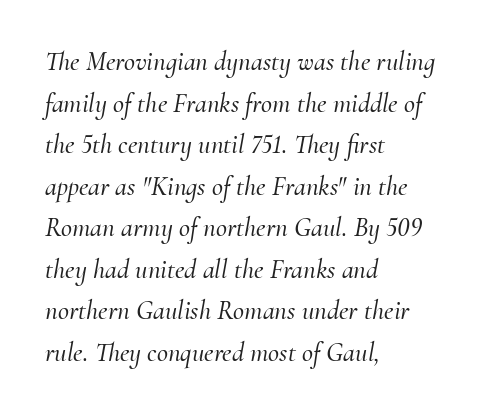
Q: Is the text italic (slanted)? A: Yes, it leans right by about 10 degrees.
Q: Is the text underlined? A: No.
Q: How is the paragraph aligned? A: Left-aligned.
Q: Is the spacing between letters normal or unusually wide? A: Normal.
Q: Is the spacing between lines tight, normal or loose? A: Normal.
